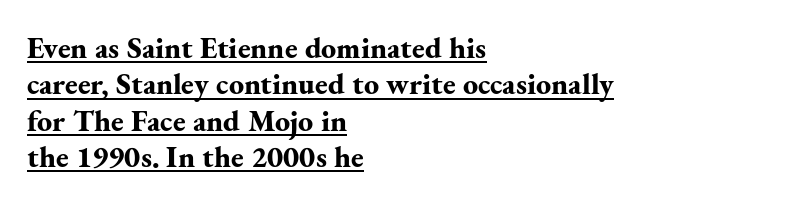
Q: Is the text bold? A: Yes.
Q: Is the text italic (slanted)? A: No, it is upright.
Q: Is the typeface a serif or a sans-serif typeface? A: Serif.
Q: Is the text underlined? A: Yes.
Q: How is the paragraph aligned? A: Left-aligned.
Q: Is the spacing between letters normal or unusually wide? A: Normal.
Q: Width (condensed, normal, or wide)? A: Normal.
Q: Stroke contrast? A: Medium.
Q: x-height? A: Small.
Q: Monospaced? A: No.
